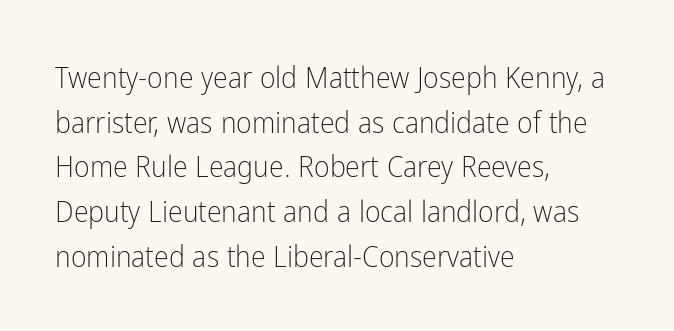
The image shows 30 px light, condensed sans-serif type, upright; set left-aligned, normal line spacing (1.49x), normal letter spacing, not underlined; low stroke contrast and a medium x-height.
